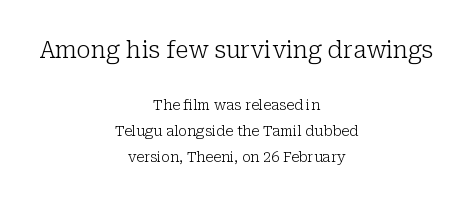
The letters look calm and open, with moderate or lighter stems. Whoever set this made the first block the dominant, larger element. Caption: standard tracking, unaltered. This rendering uses center alignment, leaving both contours irregular but symmetric. Has an underline been added? It has not. Characters remain perfectly vertical along every line.
